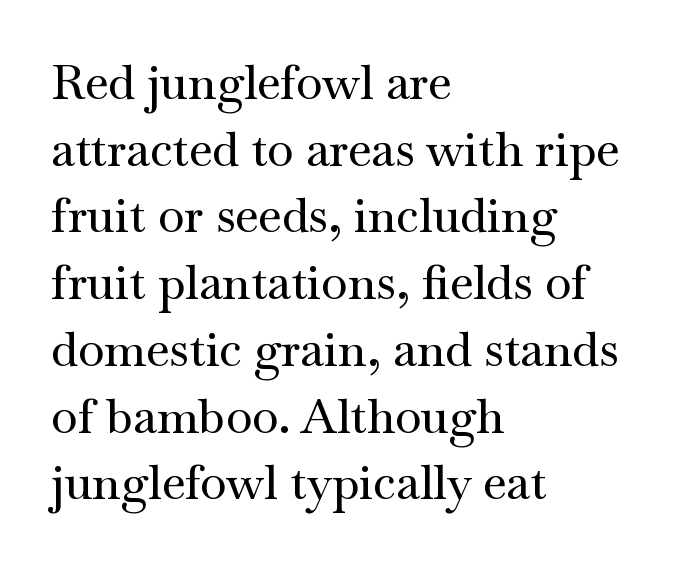
How are the letters spaced? Ordinarily, with no added tracking. If you drew a line through each stem, it would be perfectly vertical. Descender tails drop into unmarked territory. Which margin do the lines hug? The left one — the right edge is uneven. Successive baselines arrive at the customary interval.
